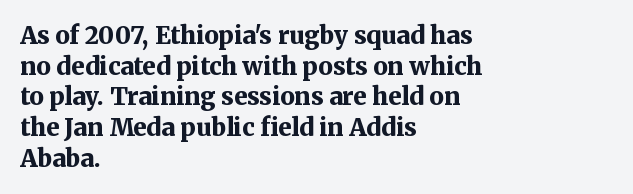
The image shows 24 px bold type, upright; set left-aligned, normal line spacing (1.28x), normal letter spacing, not underlined.
